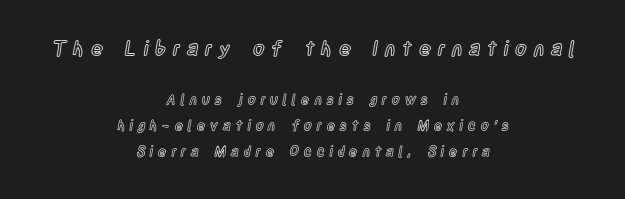
Q: Is the text italic (slanted)? A: Yes.
Q: Is the text underlined? A: No.
Q: How is the paragraph aligned? A: Centered.
Q: Is the spacing between letters normal or unusually wide? A: Unusually wide.
Q: Which block of text is set in a larger size, the first (top) or the second (bottom)? A: The first (top) one.
